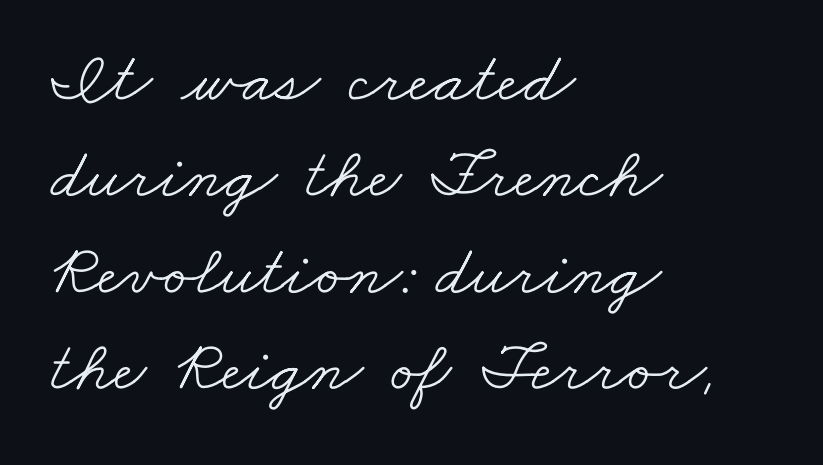
{"serif": "yes", "bold": "no", "weight": "light", "width": "wide", "stroke_contrast": "low", "x_height": "small", "monospaced": "no", "underline": "no", "align": "left", "line_spacing": "normal", "line_spacing_ratio": 1.34, "letter_spacing": "normal", "letter_spacing_em": 0.0, "glyph_px": 72}
